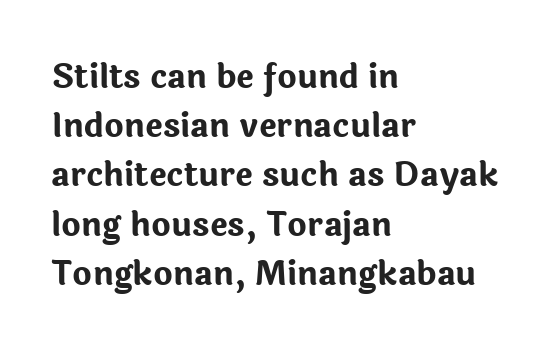
The passage shown is typed in a proportional face where columns would drift. This rendering features lettering with no underline. This sample uses an upright cut, with every glyph sitting square on the baseline. This sample uses a sans-serif face. The lines in this sample share a left origin and differ only in where they stop.
